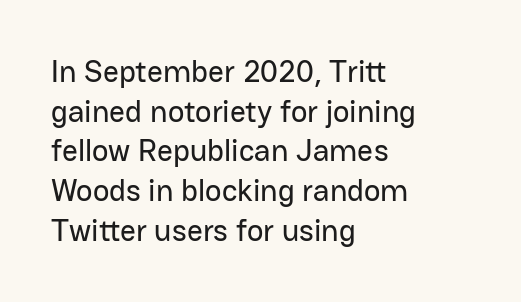
The image shows 31 px sans-serif type, upright; set left-aligned, normal line spacing (1.28x), normal letter spacing, not underlined; low stroke contrast and a medium x-height.
